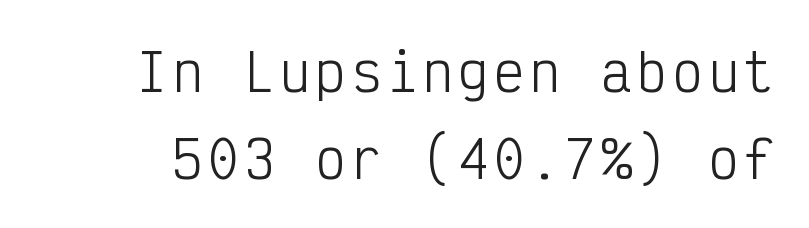
The image shows 51 px light, condensed sans-serif type, upright, monospaced; set line spacing 1.71x, not underlined; low stroke contrast and a medium x-height.
